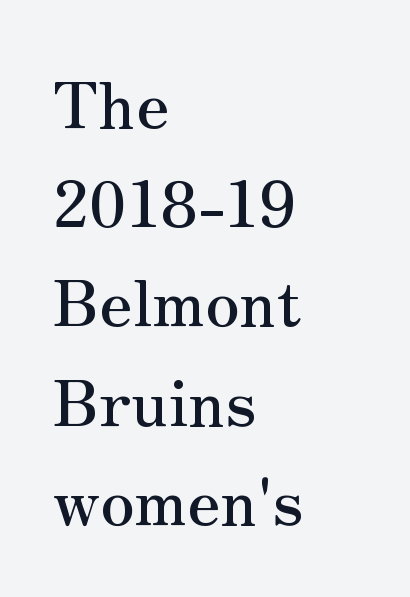
Rendered with straight, roman letterforms. Serif or sans? Serif — the stroke terminals have little feet. Baseline-to-baseline distance is the conventional proportion of letter height. Descender tails drop into unmarked territory. The rendering uses natural spacing where letterforms have individual widths. Horizontal alignment here is leftward, the default for most running prose.
